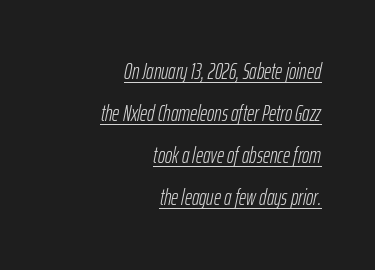
{"italic": "yes", "lean": "right", "slant_degrees": 12, "bold": "no", "underline": "yes", "align": "right", "line_spacing": "loose", "line_spacing_ratio": 1.91, "letter_spacing": "normal", "letter_spacing_em": 0.0, "glyph_px": 22}
